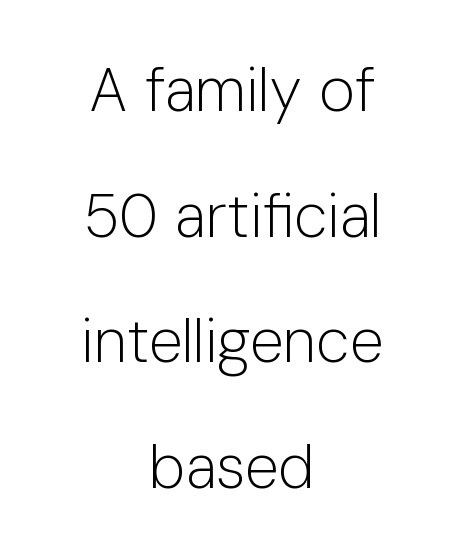
Successive baselines arrive slowly, with a big drop between each. The passage shown has conventional tracking throughout. The typeface chosen for these lines omits serifs. Layout note: lines centered. Rendered with straight, roman letterforms.
